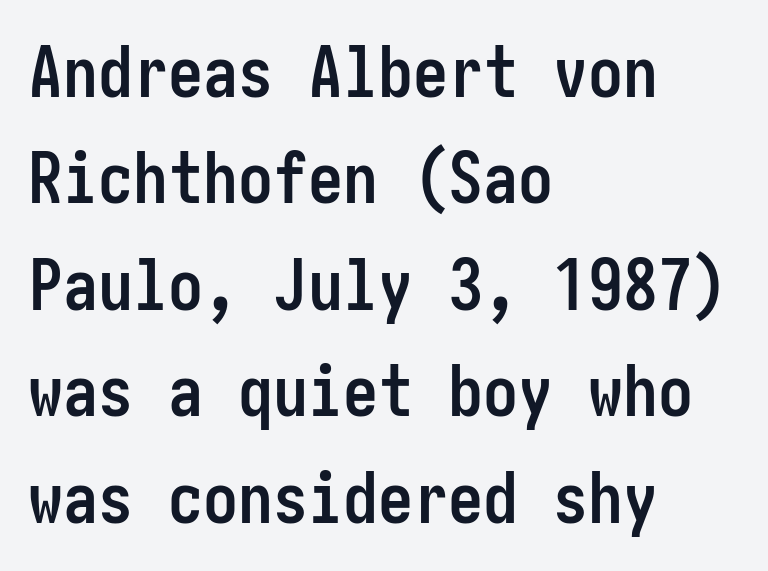
Descenders are the only things crossing below the line. Default kerning and tracking; the words read as compact shapes. Set as a true bold cut, around the 700 mark. This rendering uses left alignment, leaving the right contour irregular. Look at the bottom of the vertical strokes: they stop flat, with no serifs.
